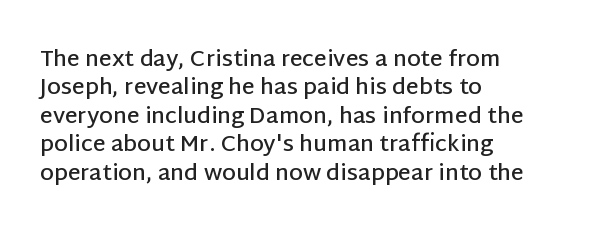
Q: Is the text bold? A: Semi-bold.
Q: Is the text italic (slanted)? A: No, it is upright.
Q: Is the text underlined? A: No.
Q: How is the paragraph aligned? A: Left-aligned.
Q: Is the spacing between letters normal or unusually wide? A: Normal.
Q: Is the spacing between lines tight, normal or loose? A: Normal.
